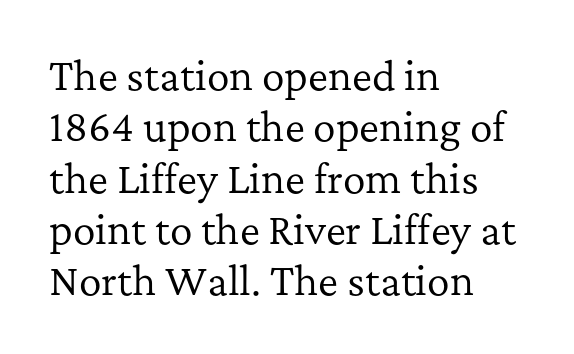
Q: Is the text bold? A: No.
Q: Is the text italic (slanted)? A: No, it is upright.
Q: Is the typeface a serif or a sans-serif typeface? A: Serif.
Q: Is the text underlined? A: No.
Q: How is the paragraph aligned? A: Left-aligned.
Q: Is the spacing between letters normal or unusually wide? A: Normal.
Q: Is the spacing between lines tight, normal or loose? A: Normal.
Q: Width (condensed, normal, or wide)? A: Normal.
Q: Stroke contrast? A: Low.
Q: x-height? A: Medium.
Q: Monospaced? A: No.
